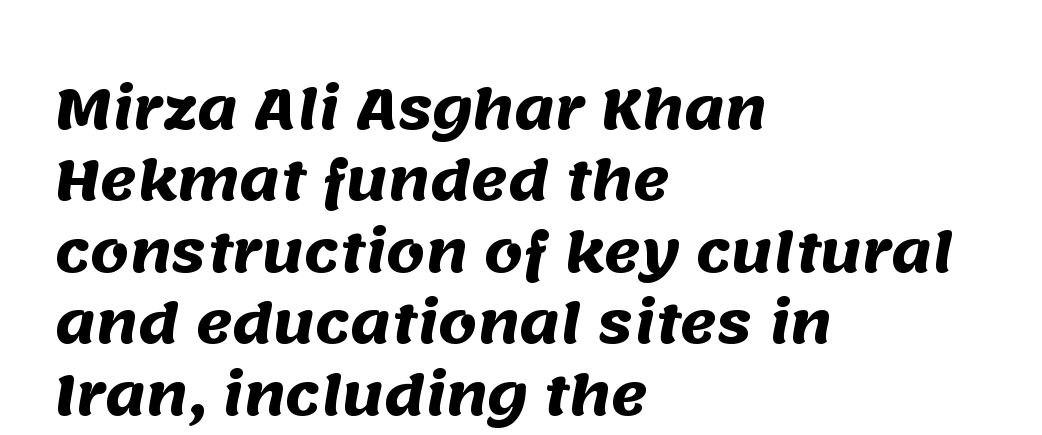
Proportional: the letters do not fall into vertical columns. Are there feet on the stems? There aren't — it's a sans. Descenders are the only things crossing below the line. The typesetter chose a ragged-right arrangement here. Evenly set lines give the paragraph a standard silhouette.
